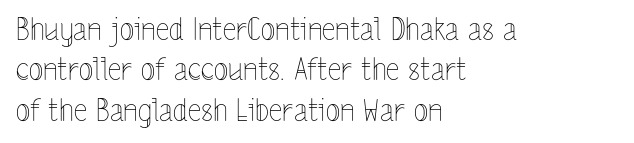
Q: Is the text bold? A: No.
Q: Is the text italic (slanted)? A: No, it is upright.
Q: Is the text underlined? A: No.
Q: How is the paragraph aligned? A: Left-aligned.
Q: Is the spacing between letters normal or unusually wide? A: Normal.
Q: Is the spacing between lines tight, normal or loose? A: Normal.
Q: Width (condensed, normal, or wide)? A: Condensed.
Q: x-height? A: Medium.
Q: Monospaced? A: No.
